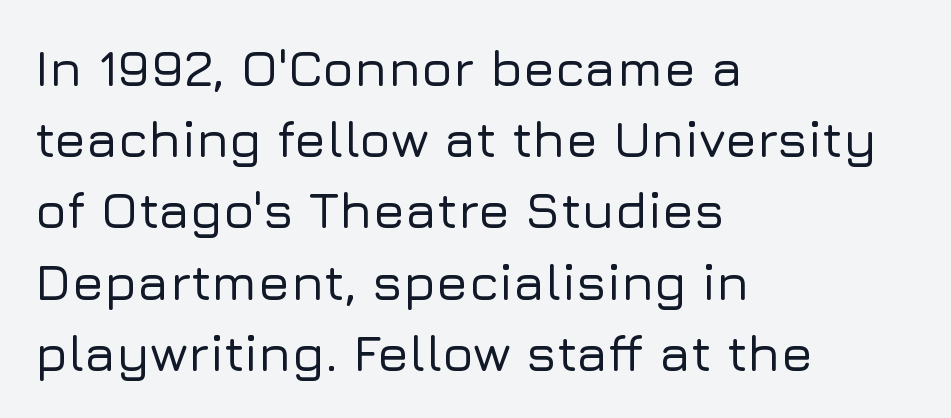
{"serif": "no", "italic": "no", "width": "normal", "stroke_contrast": "low", "x_height": "medium", "monospaced": "no", "underline": "no", "align": "left", "line_spacing": "normal", "line_spacing_ratio": 1.37, "letter_spacing": "normal", "letter_spacing_em": 0.0, "glyph_px": 52}
